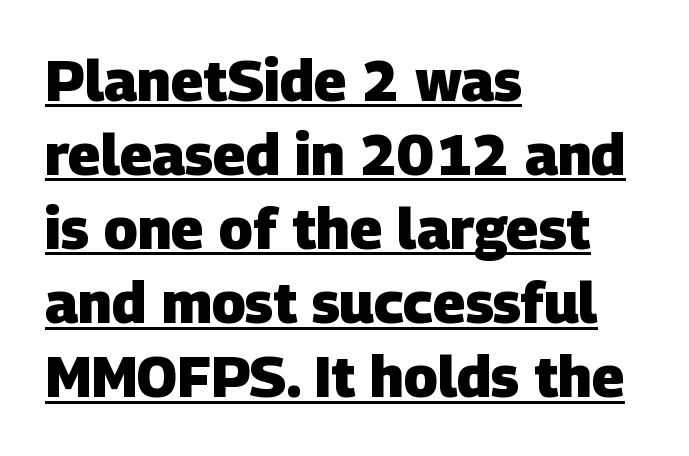
The image shows 57 px heavy sans-serif type; set left-aligned, normal line spacing (1.3x), normal letter spacing, underlined; low stroke contrast and a large x-height.
